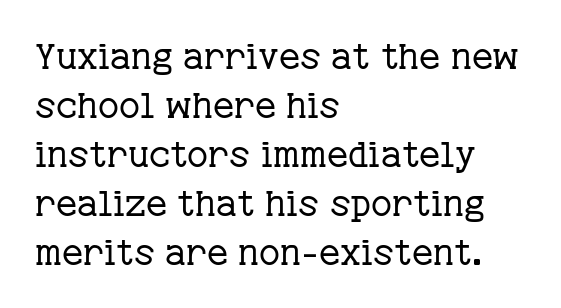
{"serif": "yes", "italic": "no", "bold": "no", "weight": "regular", "width": "normal", "stroke_contrast": "low", "x_height": "medium", "monospaced": "no", "underline": "no", "align": "left", "line_spacing": "normal", "line_spacing_ratio": 1.36, "letter_spacing": "normal", "letter_spacing_em": 0.0, "glyph_px": 36}
